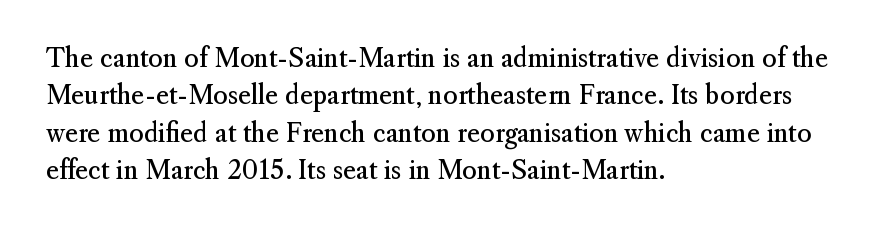
{"italic": "no", "bold": "no", "underline": "no", "align": "left", "line_spacing": "normal", "line_spacing_ratio": 1.5, "letter_spacing": "normal", "letter_spacing_em": 0.0, "glyph_px": 25}
